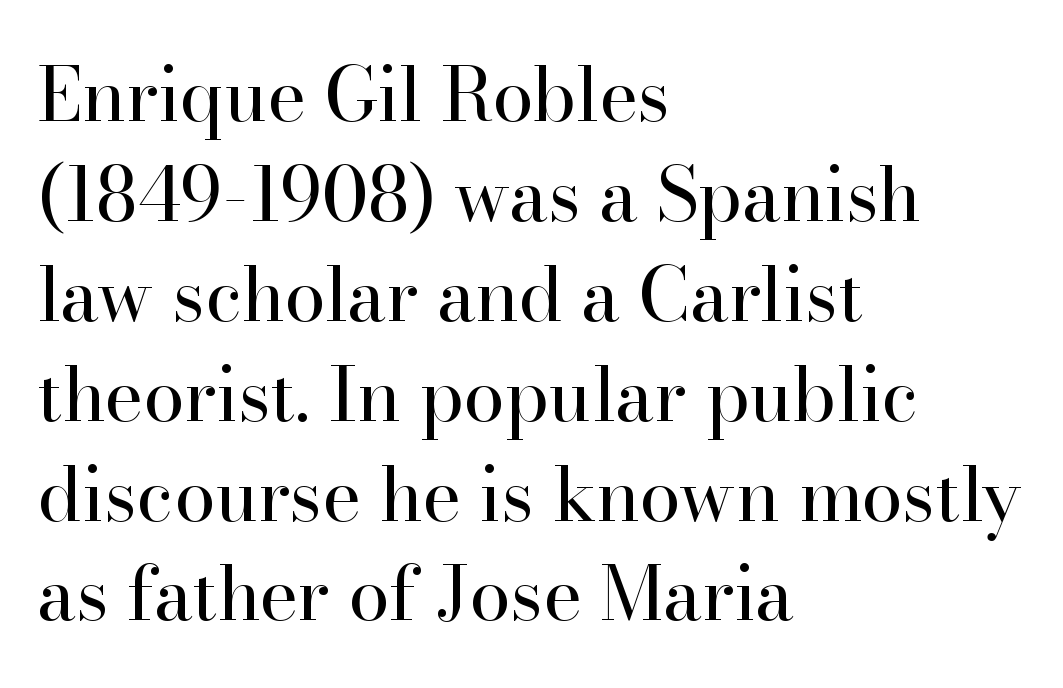
{"serif": "yes", "italic": "no", "bold": "no", "weight": "regular", "width": "normal", "stroke_contrast": "high", "x_height": "small", "monospaced": "no", "underline": "no", "align": "left", "line_spacing": "normal", "line_spacing_ratio": 1.35, "letter_spacing": "normal", "letter_spacing_em": 0.0, "glyph_px": 74}
